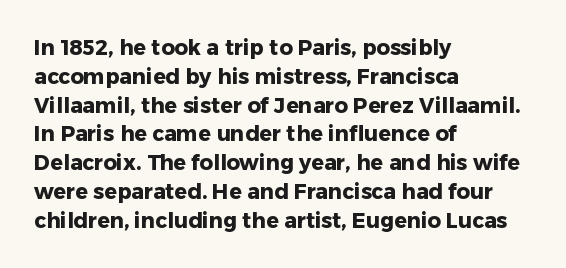
Q: Is the text bold? A: Yes.
Q: Is the text italic (slanted)? A: No, it is upright.
Q: Is the text underlined? A: No.
Q: How is the paragraph aligned? A: Left-aligned.
Q: Is the spacing between letters normal or unusually wide? A: Normal.
Q: Is the spacing between lines tight, normal or loose? A: Normal.
